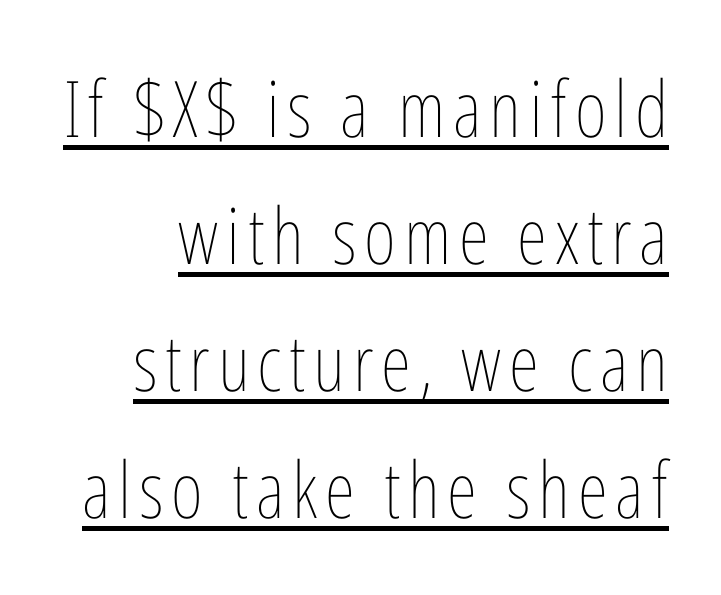
The image shows 78 px thin, condensed type, upright; set normal line spacing (1.63x), underlined; low stroke contrast and a medium x-height.
